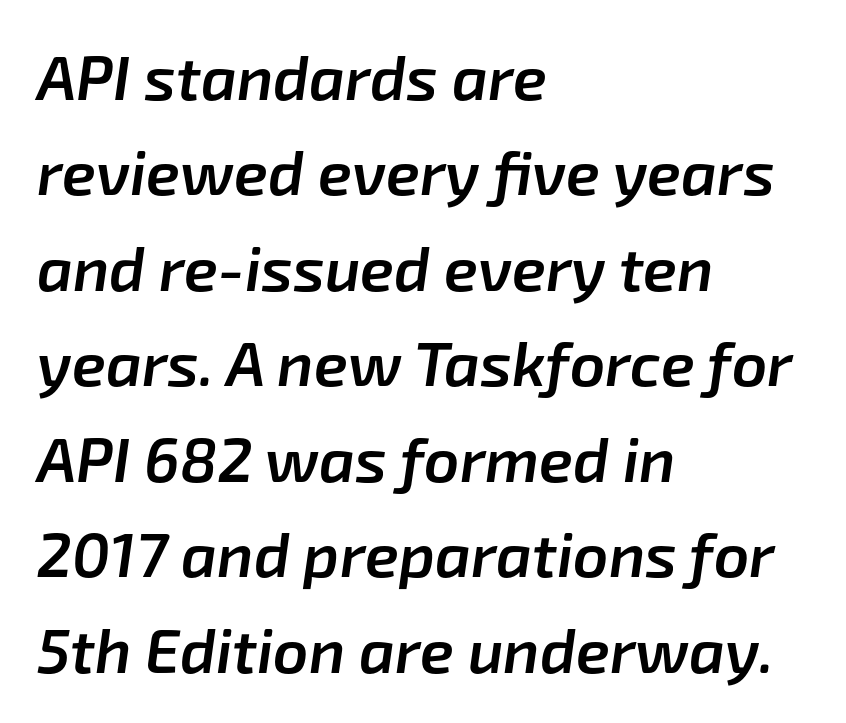
The image shows 62 px semibold type, italic (leaning right); set left-aligned, normal line spacing (1.54x), normal letter spacing, not underlined; low stroke contrast and a medium x-height.
